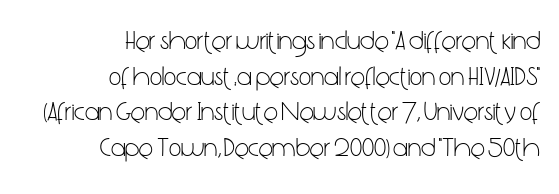
The image shows 27 px text type, upright; set right-aligned, normal line spacing (1.32x), normal letter spacing, not underlined.
